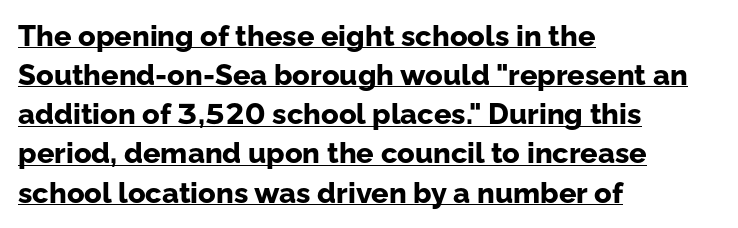
{"serif": "no", "italic": "no", "bold": "yes", "weight": "bold", "width": "normal", "stroke_contrast": "low", "x_height": "medium", "monospaced": "no", "underline": "yes", "align": "left", "line_spacing": "normal", "line_spacing_ratio": 1.35, "letter_spacing": "normal", "letter_spacing_em": 0.0, "glyph_px": 29}
